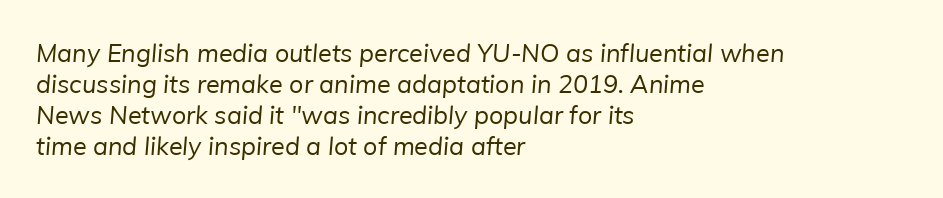
Q: Is the text bold? A: No.
Q: Is the text underlined? A: No.
Q: How is the paragraph aligned? A: Left-aligned.
Q: Is the spacing between letters normal or unusually wide? A: Normal.
